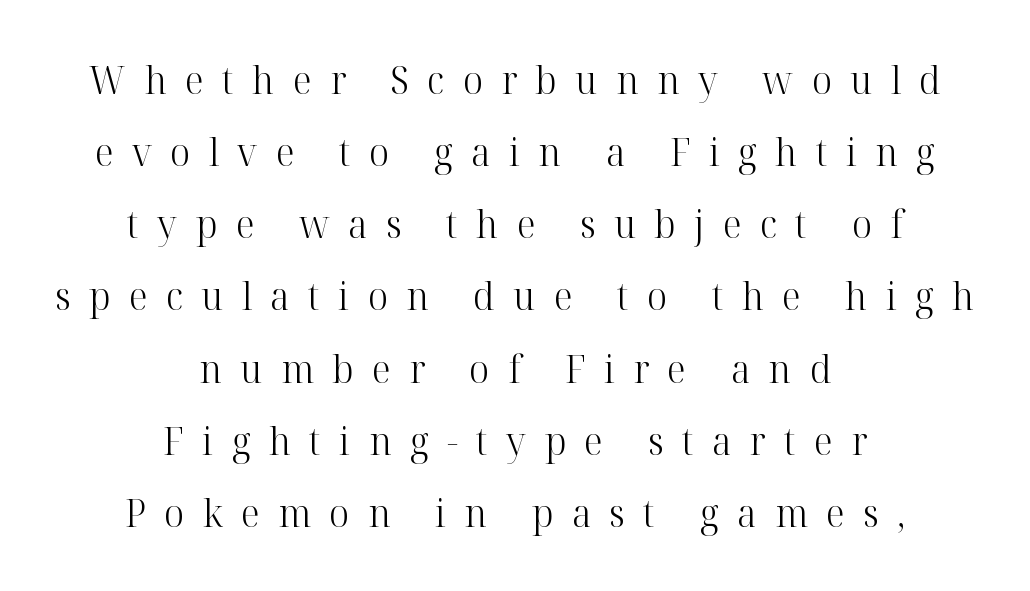
The image shows 39 px light serif type, upright; set centered, line spacing 1.85x, unusually wide letter spacing (+0.47 em), not underlined; high stroke contrast and a medium x-height.
